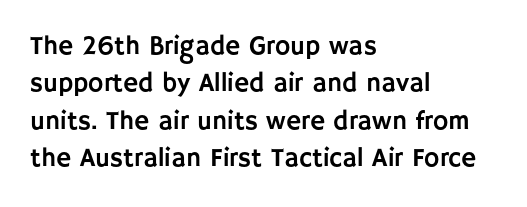
The image shows 26 px text type, upright; set left-aligned, normal line spacing (1.44x), normal letter spacing, not underlined.
